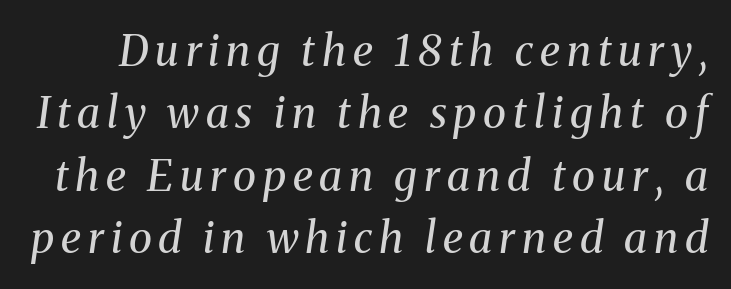
To sum up the face: it has serifs. Underline: absent. Spacing verdict: proportional, widths tailored to each character. The letterforms sit at book weight or below. The axis of the letterforms is tilted away from vertical. The vertical gap from one line to the next is medium.
